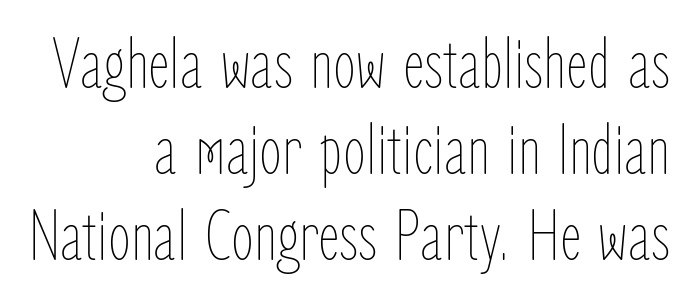
Q: Is the text bold? A: No.
Q: Is the text italic (slanted)? A: No, it is upright.
Q: Is the text underlined? A: No.
Q: How is the paragraph aligned? A: Right-aligned.
Q: Is the spacing between letters normal or unusually wide? A: Normal.
Q: Width (condensed, normal, or wide)? A: Condensed.
Q: Stroke contrast? A: Low.
Q: x-height? A: Medium.
Q: Monospaced? A: No.
